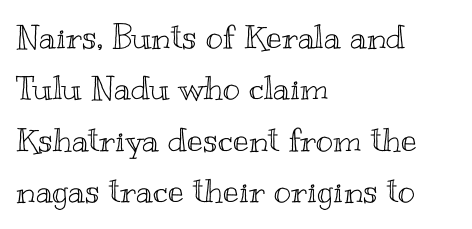
{"italic": "no", "width": "wide", "x_height": "small", "monospaced": "no", "underline": "no", "align": "left", "line_spacing": "normal", "line_spacing_ratio": 1.56, "letter_spacing": "normal", "letter_spacing_em": 0.0, "glyph_px": 33}
